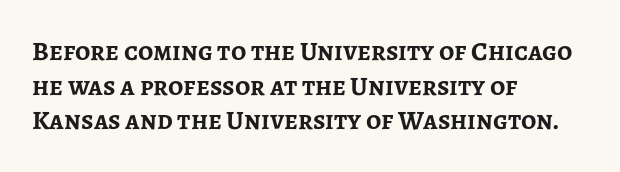
{"italic": "no", "bold": "yes", "underline": "no", "align": "left", "line_spacing": "normal", "line_spacing_ratio": 1.28, "letter_spacing": "normal", "letter_spacing_em": 0.0, "glyph_px": 27}
